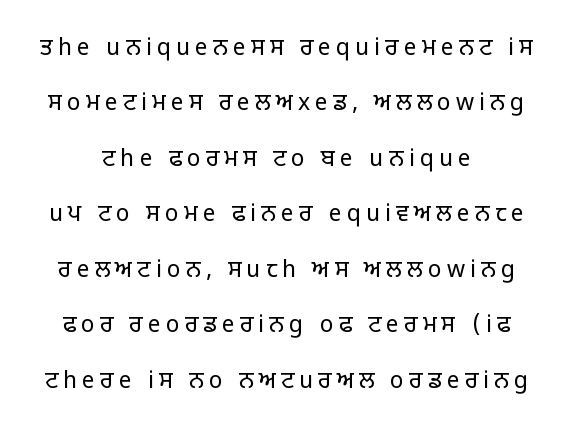
The image shows 23 px text type, upright; set loose line spacing (2.41x), unusually wide letter spacing (+0.22 em), not underlined.
